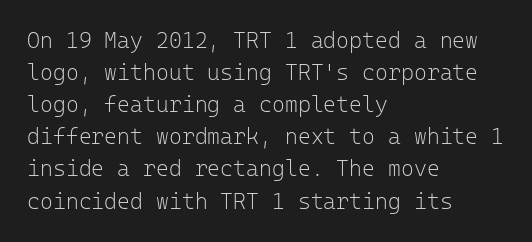
Weight: in the light-to-regular range. These lines keep a tight, regular rhythm from letter to letter. Any mark beneath the type? The region is blank. Left-aligned paragraph, ragged on the right. If you drew a line through each stem, it would be perfectly vertical. Honestly, the row spacing looks completely unremarkable.
